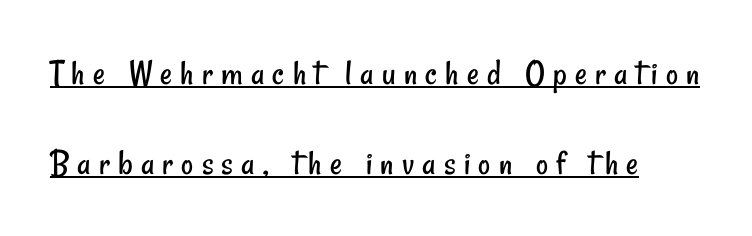
Quick note: interline space is abundant. This rendering features underlined lettering. Someone cranked the tracking dial way up on this one. This sample has the flowing, uneven cadence of proportional lettering.
